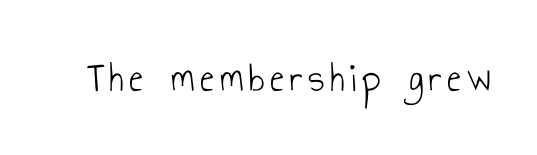
Q: Is the text bold? A: No.
Q: Is the text italic (slanted)? A: No, it is upright.
Q: Is the typeface a serif or a sans-serif typeface? A: Sans-serif.
Q: Is the text underlined? A: No.
Q: Width (condensed, normal, or wide)? A: Condensed.
Q: Stroke contrast? A: Low.
Q: x-height? A: Small.
Q: Monospaced? A: No.
